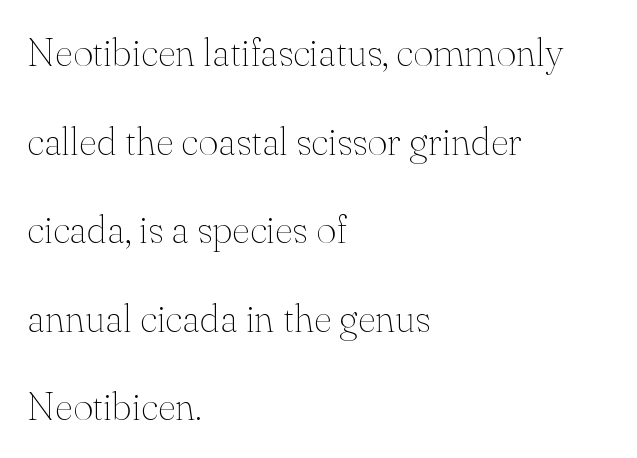
The image shows 39 px thin serif type, upright; set left-aligned, loose line spacing (2.27x), normal letter spacing, not underlined; medium stroke contrast and a small x-height.
